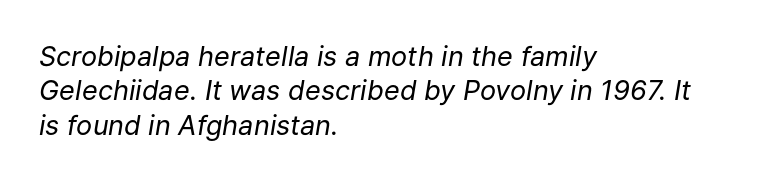
{"italic": "yes", "lean": "right", "slant_degrees": 9, "bold": "no", "underline": "no", "align": "left", "line_spacing": "normal", "line_spacing_ratio": 1.27, "letter_spacing": "normal", "letter_spacing_em": 0.0, "glyph_px": 27}
